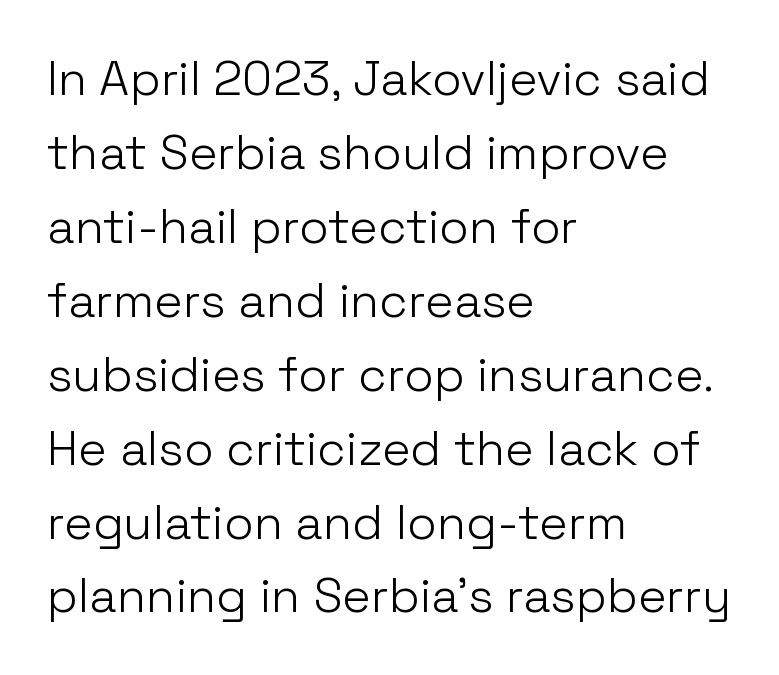
{"serif": "no", "italic": "no", "bold": "no", "weight": "light", "width": "normal", "stroke_contrast": "low", "x_height": "medium", "monospaced": "no", "underline": "no", "align": "left", "line_spacing": "normal", "line_spacing_ratio": 1.54, "letter_spacing": "normal", "letter_spacing_em": 0.0, "glyph_px": 48}
